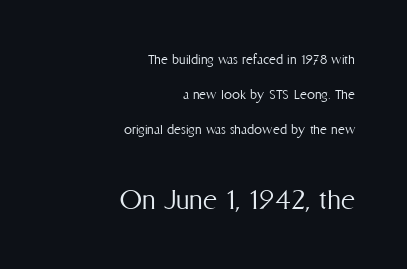
Nothing unusual about the tracking: characters are spaced as the font intends. Decoration check: the copy has no underline. Looks like regular typesetting: each glyph gets only the width it needs. Posture: upright roman. Whoever set this chose breathing room over compactness in the vertical rhythm. The face looks like a standard text weight, possibly lighter.
